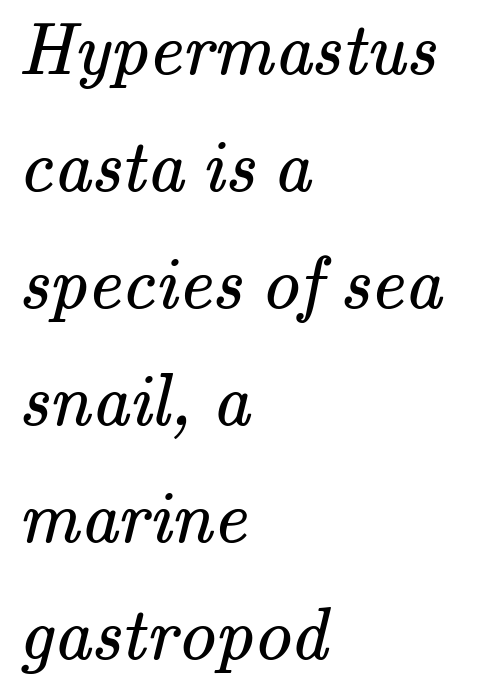
The image shows 74 px regular-weight serif type; set left-aligned, normal line spacing (1.58x), normal letter spacing, not underlined; medium stroke contrast and a small x-height.
